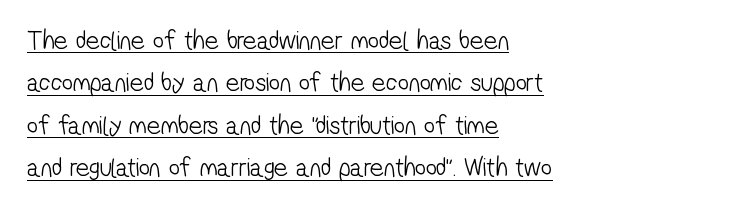
{"bold": "no", "underline": "yes", "align": "left", "line_spacing": "normal", "line_spacing_ratio": 1.57, "letter_spacing": "normal", "letter_spacing_em": 0.0, "glyph_px": 27}
